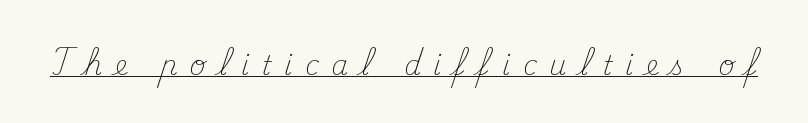
Stems here are at most as thick as an everyday book face. These characters rest on top of a visible drawn line. Between one letter and the next there's a generous, obvious gap.
